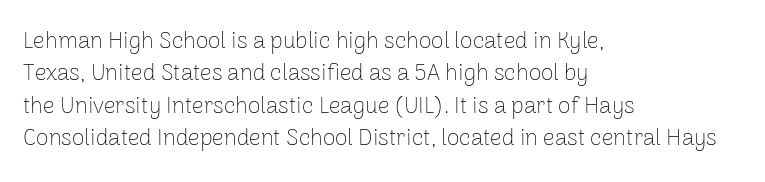
The tracking reads as untouched default to a designer's eye. Layout note: lines flush left. Students, observe: this is what conventionally led text looks like. Underline: absent.
